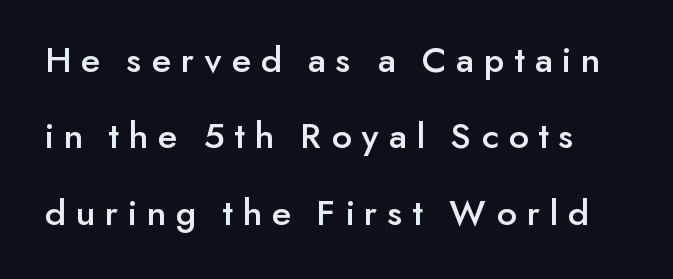
Q: Is the text italic (slanted)? A: No, it is upright.
Q: Is the typeface a serif or a sans-serif typeface? A: Sans-serif.
Q: Is the text underlined? A: No.
Q: Is the spacing between letters normal or unusually wide? A: Unusually wide.
Q: Is the spacing between lines tight, normal or loose? A: Loose.
Q: Width (condensed, normal, or wide)? A: Normal.
Q: Stroke contrast? A: Low.
Q: x-height? A: Small.
Q: Monospaced? A: No.
